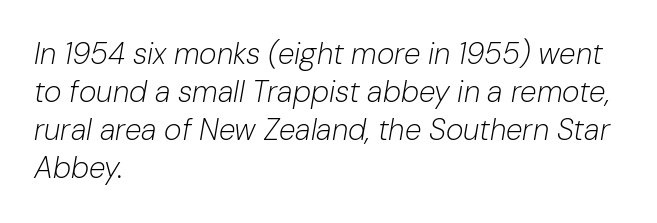
The image shows 30 px light type, italic (leaning right); set left-aligned, normal line spacing (1.27x), normal letter spacing, not underlined; low stroke contrast and a medium x-height.
